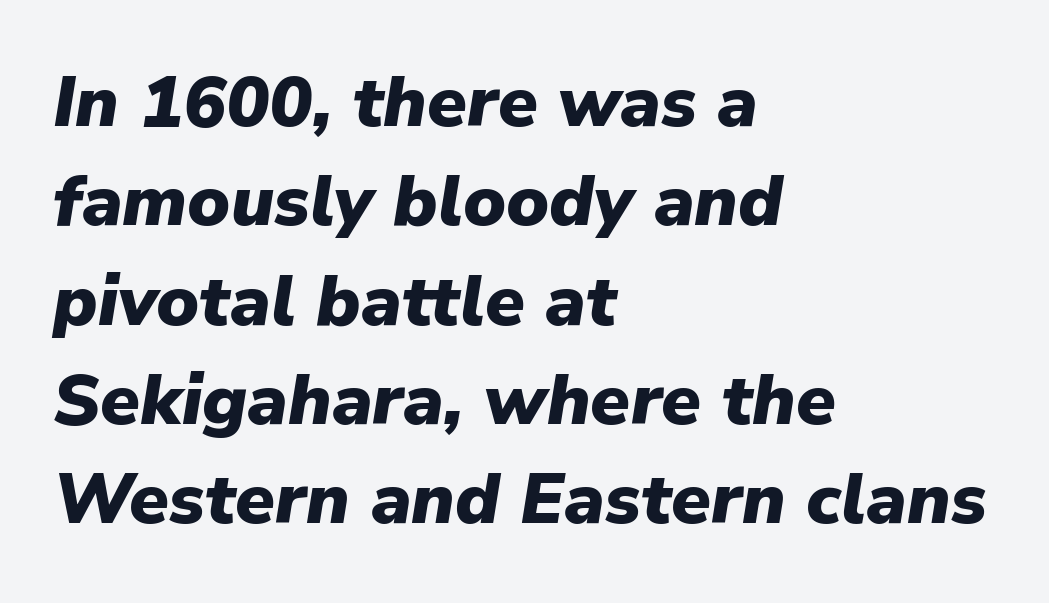
The typography opts for an oblique posture over an upright one. Plain, unruled lines of type. If you drew a ruler down the left edge, every line would touch it. Heft: maximum for text — a bold. Each letter keeps its own natural width here, so spacing adapts to shape. Horizontal bands of white between lines are of average thickness.
